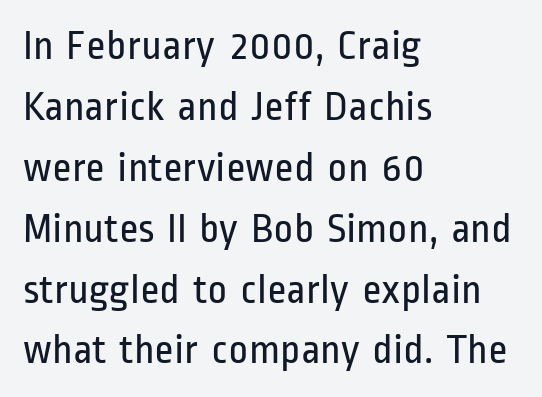
The image shows 42 px regular-weight, condensed sans-serif type, upright; set left-aligned, normal line spacing (1.45x), normal letter spacing, not underlined; low stroke contrast and a medium x-height.
